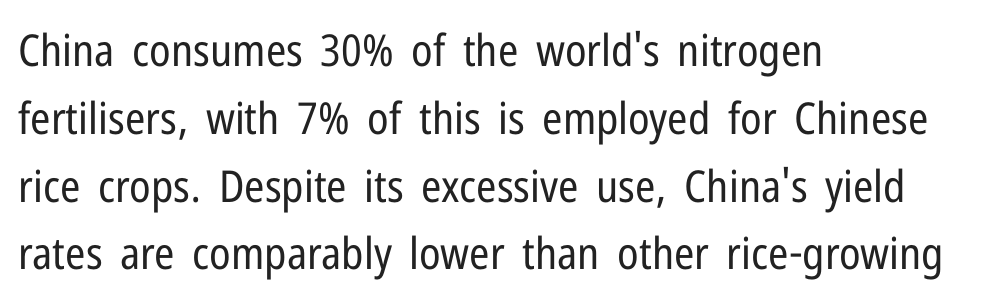
Weight: not bold — regular or lighter. The rendering uses a moderate line-height, typical for paragraphs. These lines keep a tight, regular rhythm from letter to letter. The baseline area is clear. Caption: multi-line text, flush left, ragged right.
